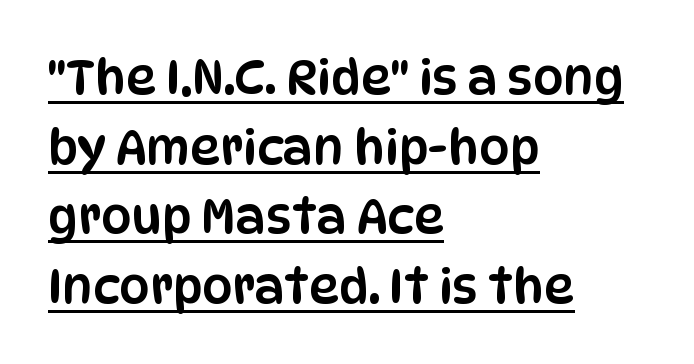
Q: Is the text italic (slanted)? A: No, it is upright.
Q: Is the typeface a serif or a sans-serif typeface? A: Sans-serif.
Q: Is the text underlined? A: Yes.
Q: How is the paragraph aligned? A: Left-aligned.
Q: Is the spacing between letters normal or unusually wide? A: Normal.
Q: Is the spacing between lines tight, normal or loose? A: Normal.
Q: Width (condensed, normal, or wide)? A: Condensed.
Q: Stroke contrast? A: Low.
Q: x-height? A: Large.
Q: Monospaced? A: No.
